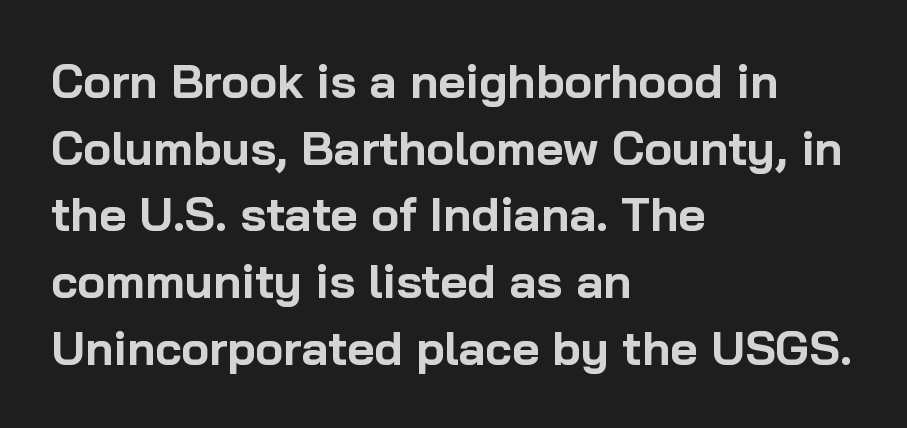
{"serif": "no", "italic": "no", "bold": "yes", "weight": "bold", "width": "normal", "stroke_contrast": "low", "x_height": "medium", "monospaced": "no", "underline": "no", "align": "left", "line_spacing": "normal", "line_spacing_ratio": 1.42, "letter_spacing": "normal", "letter_spacing_em": 0.0, "glyph_px": 47}
